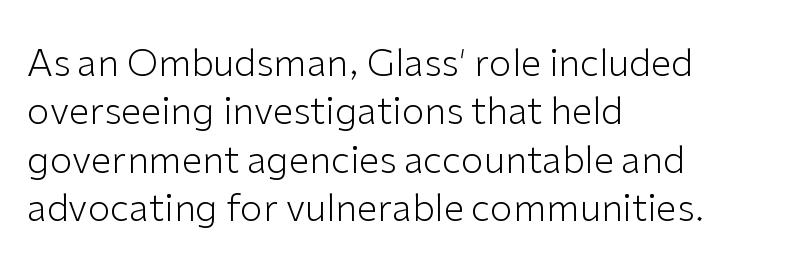
{"serif": "no", "italic": "no", "bold": "no", "weight": "light", "width": "normal", "stroke_contrast": "low", "x_height": "medium", "monospaced": "no", "underline": "no", "align": "left", "line_spacing": "normal", "line_spacing_ratio": 1.31, "letter_spacing": "normal", "letter_spacing_em": 0.0, "glyph_px": 37}
